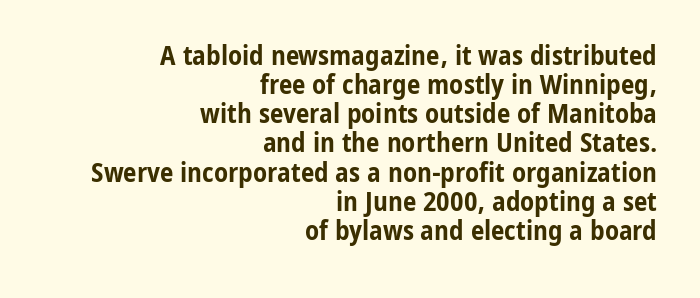
{"italic": "no", "bold": "yes", "underline": "no", "align": "right", "line_spacing": "tight", "line_spacing_ratio": 1.08, "letter_spacing": "normal", "letter_spacing_em": 0.0, "glyph_px": 27}
